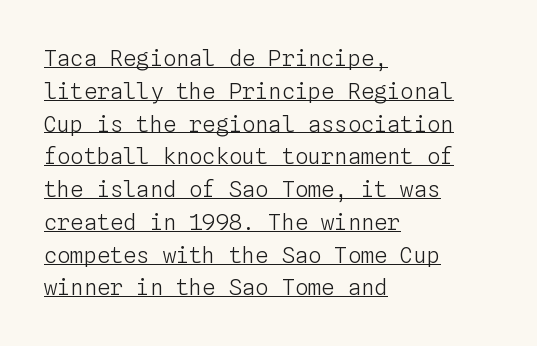
Like a heading marked for emphasis, these lines bear an underscore. Where is the straight margin? On the left. Honestly, the letter spacing is just normal — you wouldn't notice it. A typesetter would mark this as roman, not italic.
